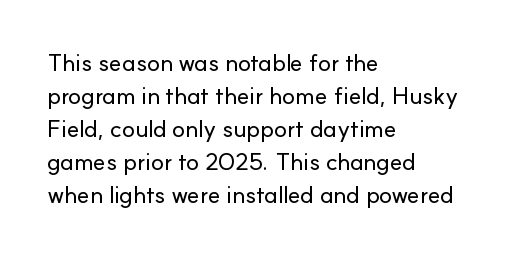
Q: Is the text italic (slanted)? A: No, it is upright.
Q: Is the text underlined? A: No.
Q: How is the paragraph aligned? A: Left-aligned.
Q: Is the spacing between letters normal or unusually wide? A: Normal.
Q: Is the spacing between lines tight, normal or loose? A: Normal.
